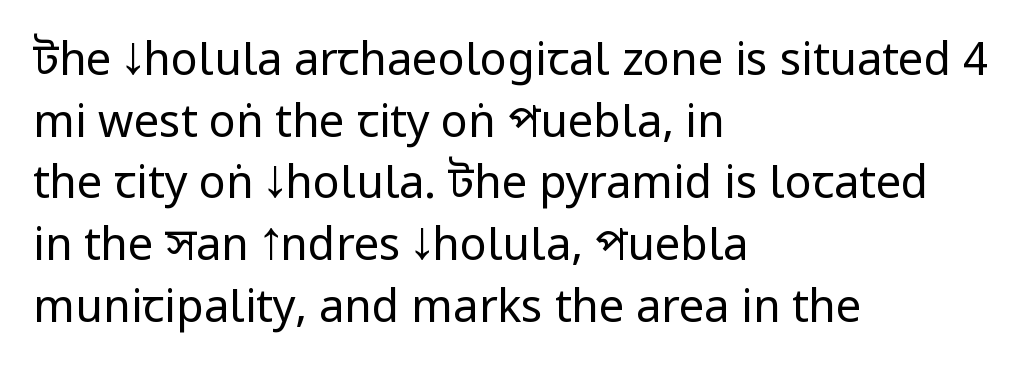
{"serif": "no", "italic": "no", "bold": "no", "weight": "regular", "width": "condensed", "stroke_contrast": "low", "underline": "no", "align": "left", "line_spacing": "normal", "line_spacing_ratio": 1.37, "letter_spacing": "normal", "letter_spacing_em": 0.0, "glyph_px": 45}
